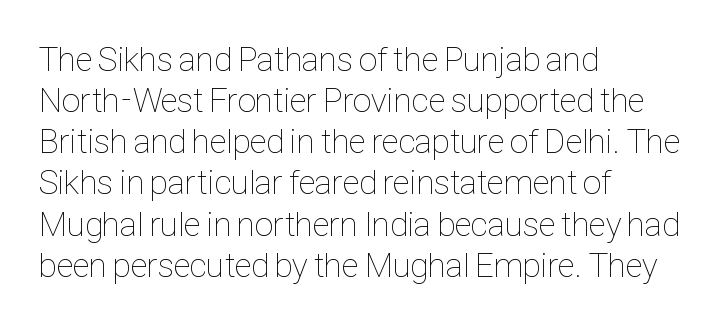
The image shows 34 px thin, condensed type, upright; set left-aligned, line spacing 1.21x, normal letter spacing, not underlined; low stroke contrast and a medium x-height.
